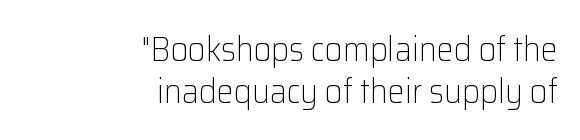
The image shows 34 px light sans-serif type, upright; set right-aligned, line spacing 1.23x, normal letter spacing, not underlined; low stroke contrast and a medium x-height.
